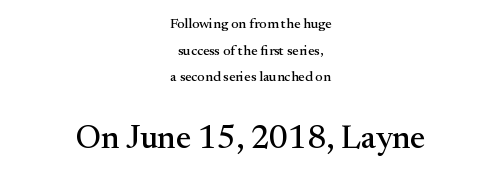
The image shows 33 px serif type, upright; set centered, loose line spacing (1.9x), normal letter spacing, not underlined; the second (bottom) block is 2.36x larger; medium stroke contrast and a small x-height.
